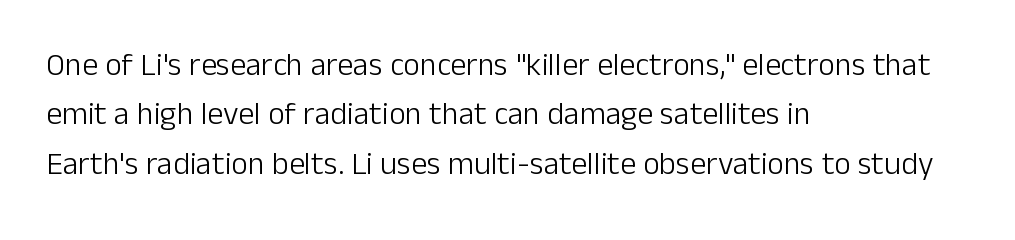
The image shows 32 px light sans-serif type, upright; set left-aligned, normal line spacing (1.54x), normal letter spacing, not underlined; low stroke contrast and a medium x-height.
